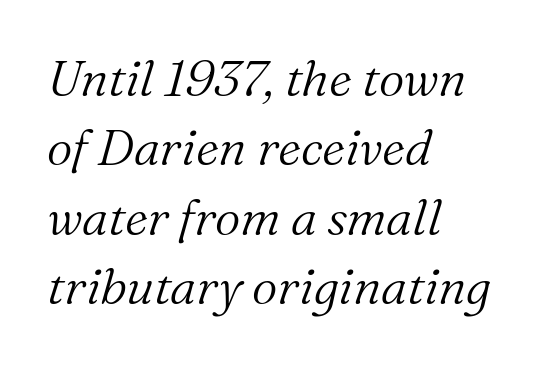
The image shows 50 px light serif type, italic (leaning right); set left-aligned, normal line spacing (1.39x), normal letter spacing, not underlined; medium stroke contrast and a medium x-height.
